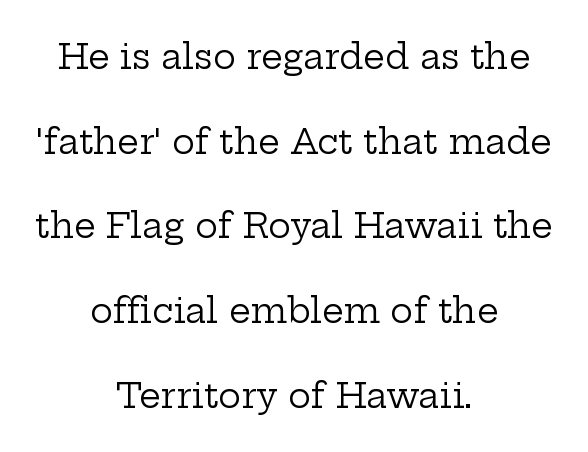
Here the designer chose a conventional face with non-uniform glyph widths. Summary of vertical rhythm: relaxed, with wide interline spacing. Each word holds together tightly as a unit, with standard inter-letter gaps. The zone under the glyphs is completely vacant.
